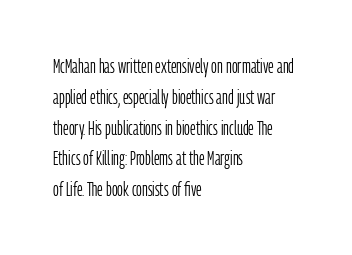
{"italic": "no", "bold": "no", "underline": "no", "align": "left", "line_spacing": "normal", "line_spacing_ratio": 1.54, "letter_spacing": "normal", "letter_spacing_em": 0.0, "glyph_px": 20}
